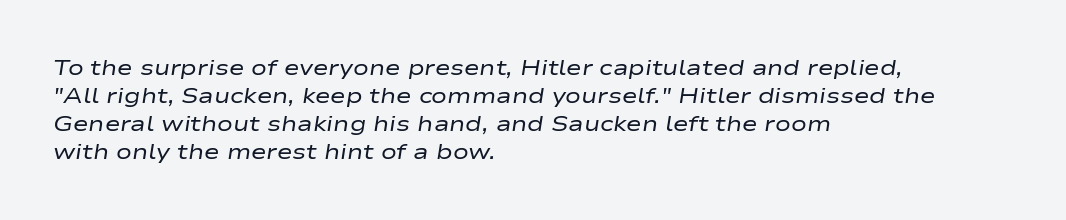
The image shows 21 px text type, italic (leaning right); set left-aligned, normal line spacing (1.33x), normal letter spacing, not underlined.
